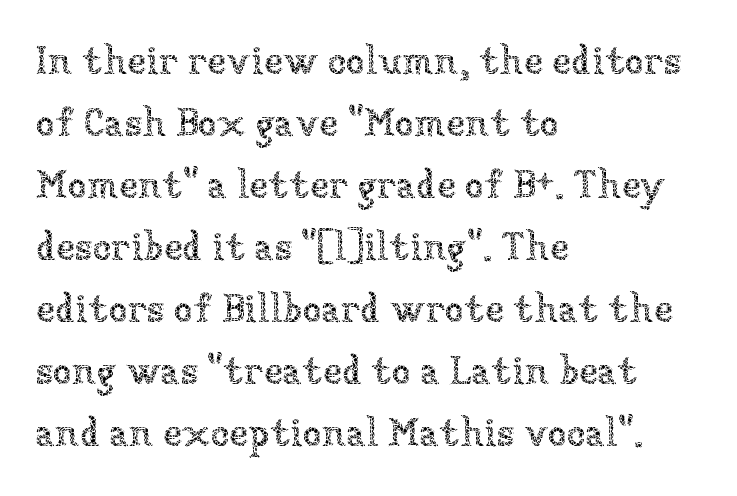
The image shows 39 px thin type, upright; set left-aligned, normal line spacing (1.59x), normal letter spacing, not underlined; low stroke contrast and a medium x-height.
